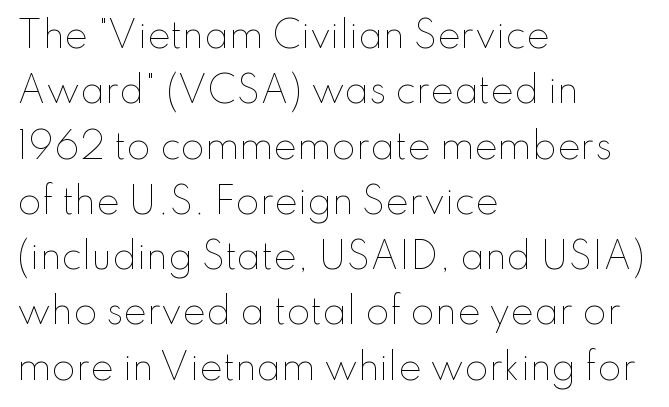
The image shows 35 px thin type, upright; set left-aligned, normal line spacing (1.58x), normal letter spacing, not underlined; low stroke contrast and a small x-height.
